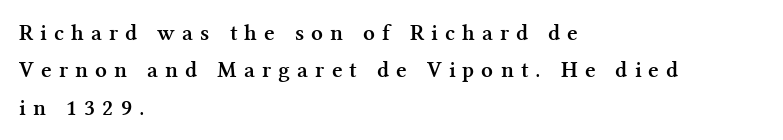
The image shows 23 px bold type, upright; set left-aligned, normal line spacing (1.63x), unusually wide letter spacing (+0.31 em), not underlined.
